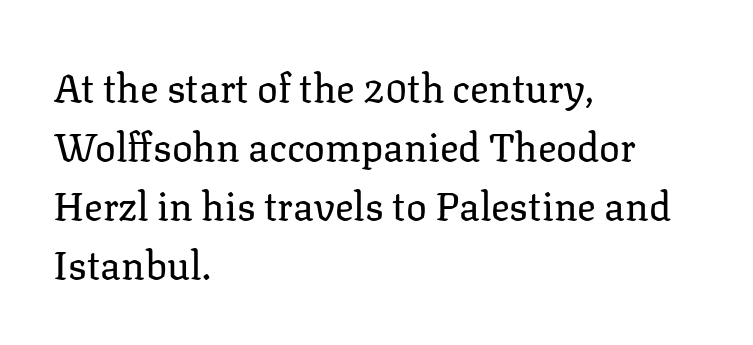
These lines are set flush left with a ragged right edge. The line texture is even and compact thanks to regular tracking. Is this a fixed-width face? No — the glyphs have proportional, varying widths. A typesetter would call this leading conventional body-copy spacing. Summary of weight: not heavy and not bold.
